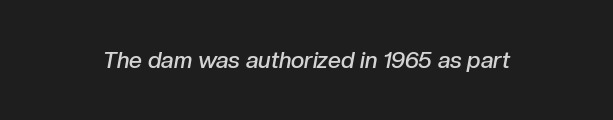
Q: Is the text bold? A: Semi-bold.
Q: Is the text italic (slanted)? A: Yes, it leans right by about 10 degrees.
Q: Is the text underlined? A: No.
Q: Is the spacing between letters normal or unusually wide? A: Normal.
